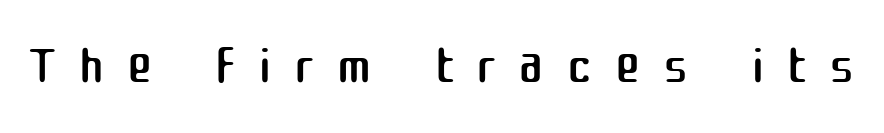
The image shows 76 px regular-weight sans-serif type, upright; set unusually wide letter spacing (+0.3 em), not underlined; medium stroke contrast and a medium x-height.
